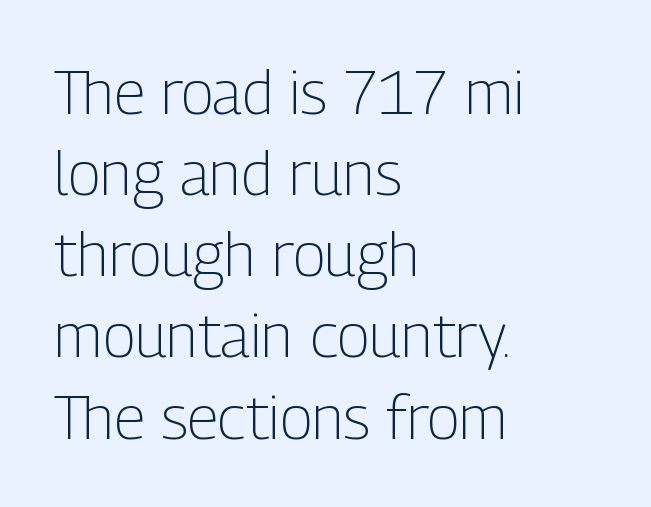
Is this a fixed-width face? No — the glyphs have proportional, varying widths. The designer left line spacing at the default. Letterform terminals end flat and unadorned throughout the passage. Compared with a typical body face, this is equally light or lighter still.
